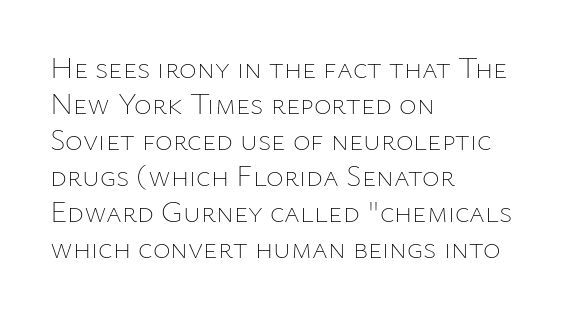
The image shows 30 px thin type, upright; set left-aligned, line spacing 1.2x, normal letter spacing, not underlined; low stroke contrast and a medium x-height.
